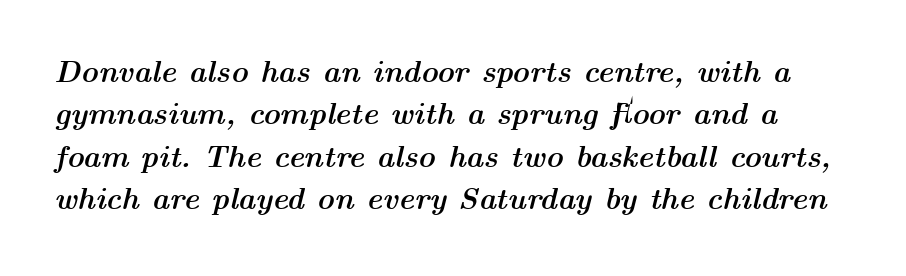
Q: Is the text bold? A: Yes.
Q: Is the text italic (slanted)? A: Yes, it leans right by about 14 degrees.
Q: Is the text underlined? A: No.
Q: Is the spacing between letters normal or unusually wide? A: Normal.
Q: Is the spacing between lines tight, normal or loose? A: Normal.
Q: Width (condensed, normal, or wide)? A: Wide.
Q: Stroke contrast? A: Medium.
Q: x-height? A: Medium.
Q: Monospaced? A: No.
